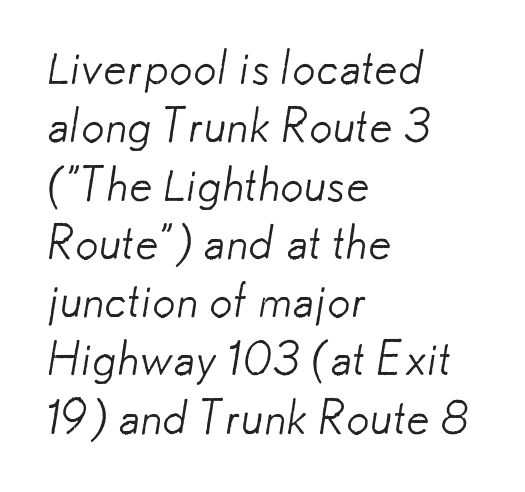
Q: Is the text bold? A: No.
Q: Is the typeface a serif or a sans-serif typeface? A: Sans-serif.
Q: Is the text underlined? A: No.
Q: How is the paragraph aligned? A: Left-aligned.
Q: Is the spacing between letters normal or unusually wide? A: Normal.
Q: Width (condensed, normal, or wide)? A: Normal.
Q: Stroke contrast? A: Low.
Q: x-height? A: Small.
Q: Monospaced? A: No.
